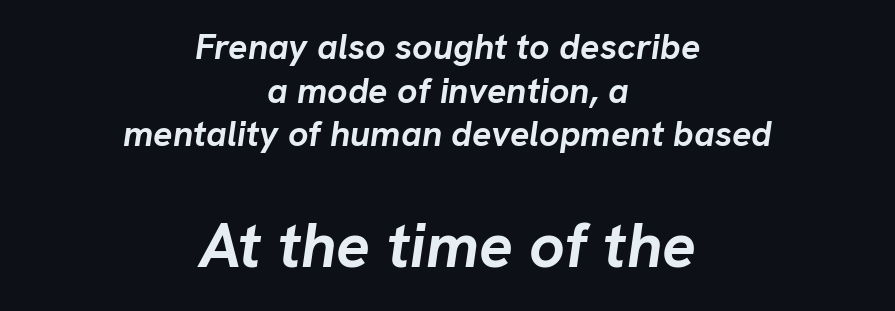
{"italic": "yes", "lean": "right", "slant_degrees": 8, "bold": "yes", "weight": "semibold", "width": "normal", "stroke_contrast": "low", "x_height": "medium", "monospaced": "no", "underline": "no", "align": "center", "line_spacing_ratio": 1.21, "letter_spacing": "normal", "letter_spacing_em": 0.0, "larger_block": "second", "size_ratio": 1.75, "glyph_px": 63}
